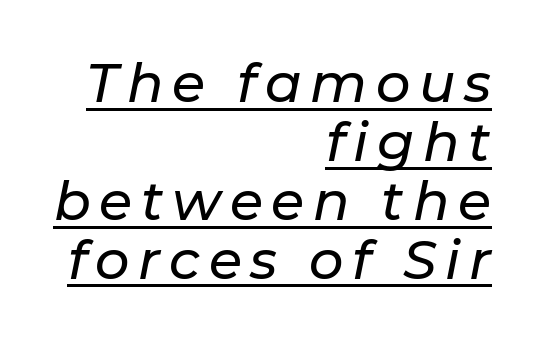
Q: Is the text italic (slanted)? A: Yes, it leans right by about 11 degrees.
Q: Is the text underlined? A: Yes.
Q: How is the paragraph aligned? A: Right-aligned.
Q: Is the spacing between lines tight, normal or loose? A: Tight.
Q: Width (condensed, normal, or wide)? A: Normal.
Q: Stroke contrast? A: Low.
Q: x-height? A: Medium.
Q: Monospaced? A: No.
